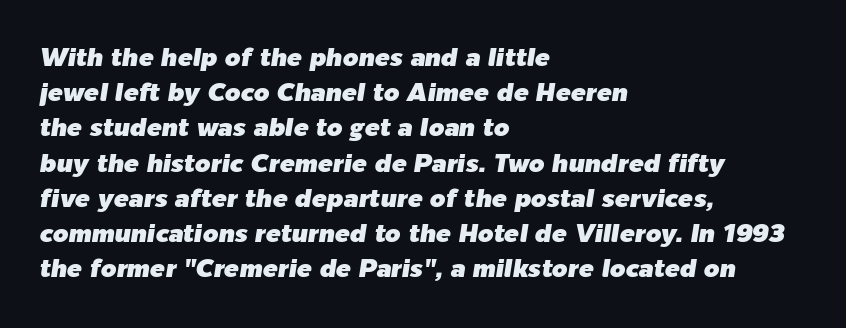
The image shows 25 px text type, italic (leaning right); set left-aligned, normal line spacing (1.41x), normal letter spacing, not underlined.
